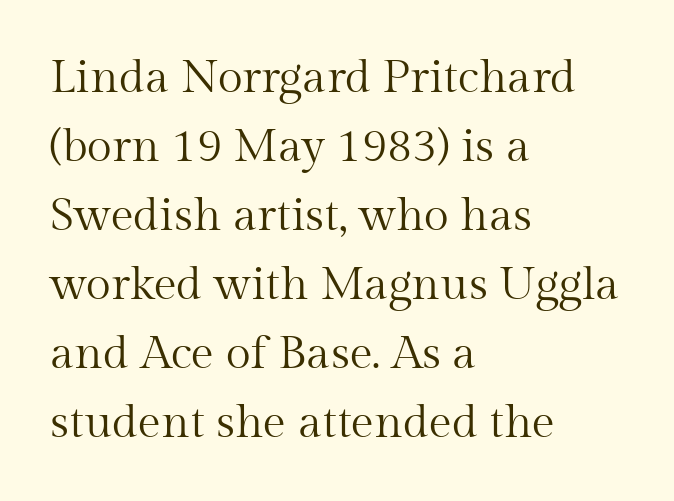
Words float on clear page, feet unadorned. This block has exactly the height ordinary leading produces. The weight tops out at a normal text grade. Typographically, this falls in the serif category. Character widths vary here, with narrow letters taking less room than wide ones. Look at the tracking — it's just the regular setting, nothing added.
